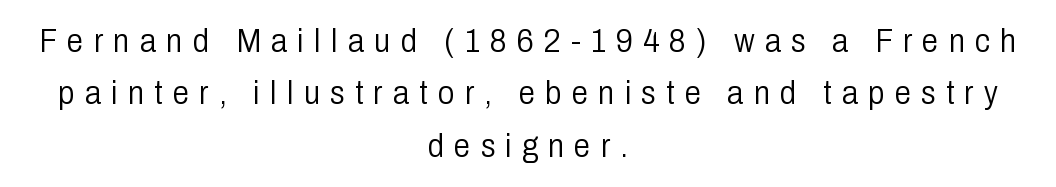
Caption: expanded tracking, letters set apart. The leading is moderate, giving the passage an even texture. Serifs: no, the terminals of the letterforms are clean. The lettering holds an erect, upright posture throughout. One-word summary of the alignment: center. The face used here is proportionally spaced, like ordinary book or web type.
